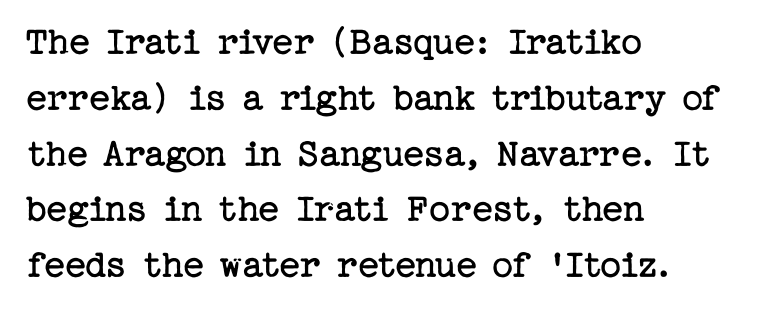
The image shows 41 px regular-weight serif type, upright; set left-aligned, normal line spacing (1.36x), normal letter spacing, not underlined; low stroke contrast and a medium x-height.
